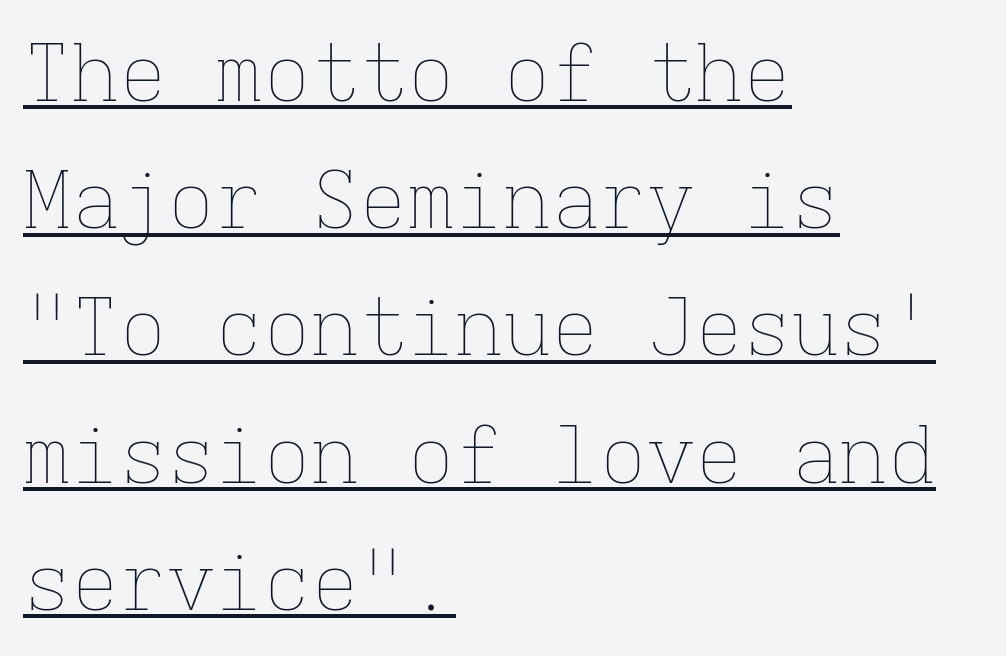
{"italic": "no", "bold": "no", "weight": "thin", "width": "normal", "stroke_contrast": "low", "x_height": "medium", "monospaced": "yes", "underline": "yes", "align": "left", "line_spacing": "normal", "line_spacing_ratio": 1.59, "letter_spacing": "normal", "letter_spacing_em": 0.0, "glyph_px": 80}
